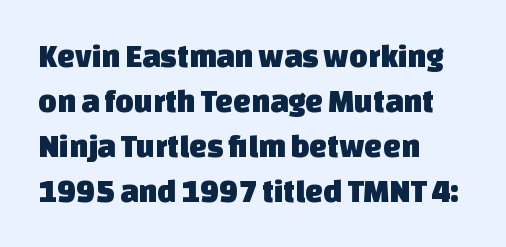
The image shows 32 px sans-serif type; set left-aligned, normal line spacing (1.41x), normal letter spacing, not underlined; low stroke contrast and a large x-height.
